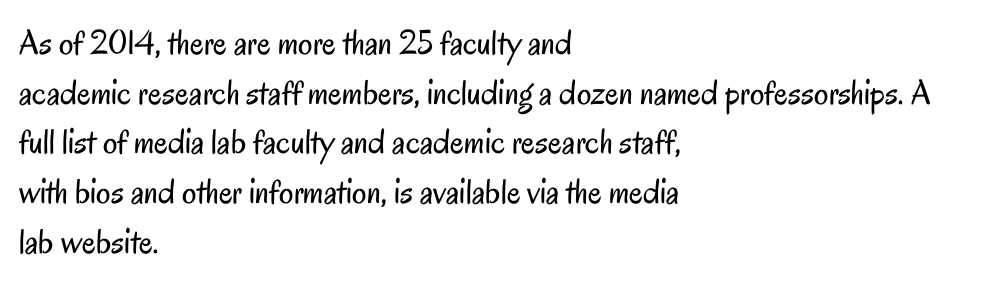
Check the space under the baseline: it is left empty. Successive baselines arrive at the customary interval. Is this a fixed-width face? No — the glyphs have proportional, varying widths. The face used here is rendered with its standard letterfit.
